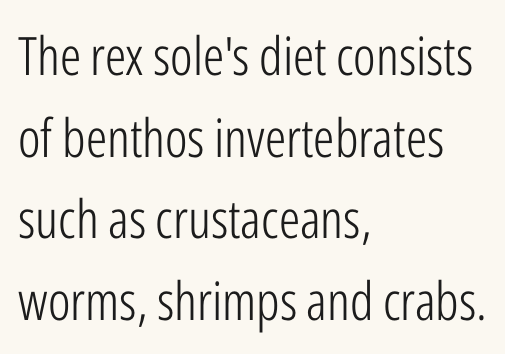
The image shows 53 px light, condensed sans-serif type, upright; set left-aligned, normal line spacing (1.54x), normal letter spacing, not underlined; low stroke contrast and a medium x-height.
